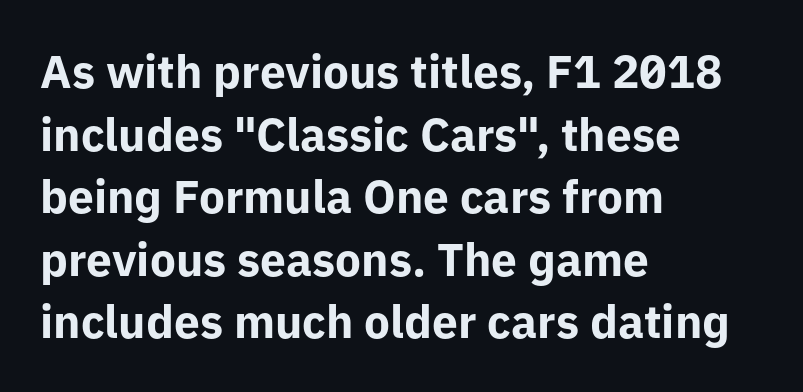
The image shows 46 px bold sans-serif type, upright; set left-aligned, normal line spacing (1.36x), normal letter spacing, not underlined; low stroke contrast and a medium x-height.
